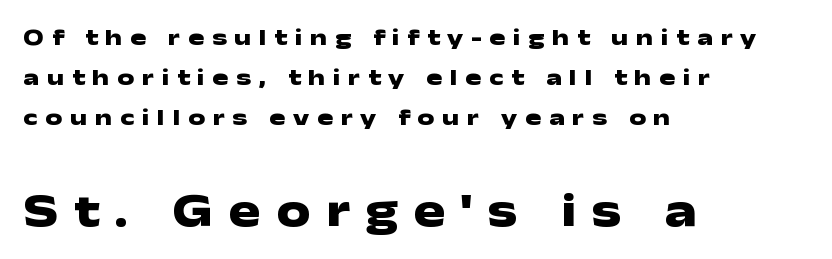
The image shows 48 px heavy, wide sans-serif type, upright; set left-aligned, normal line spacing (1.67x), unusually wide letter spacing (+0.32 em), not underlined; the second (bottom) block is 2.0x larger; low stroke contrast and a medium x-height.
